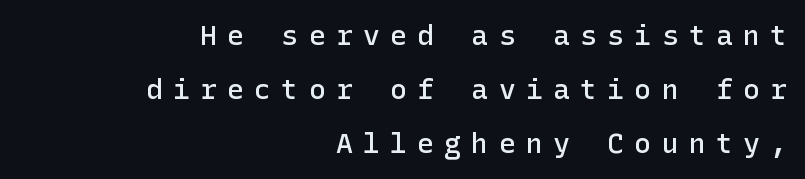
{"serif": "no", "italic": "no", "bold": "semi", "weight": "semibold", "width": "normal", "stroke_contrast": "low", "x_height": "medium", "underline": "no", "align": "right", "line_spacing": "loose", "line_spacing_ratio": 1.93, "letter_spacing": "wide", "letter_spacing_em": 0.37, "glyph_px": 28}
